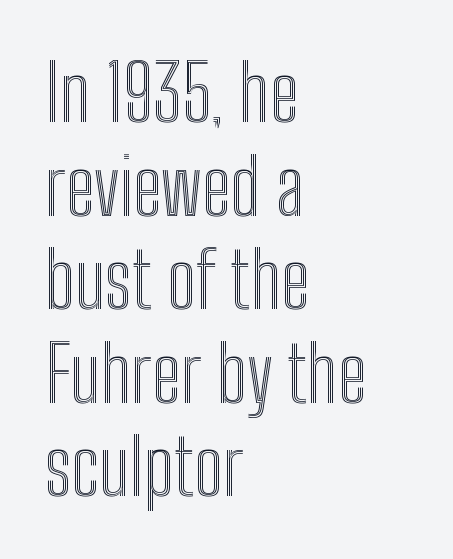
{"italic": "no", "width": "condensed", "x_height": "medium", "monospaced": "no", "underline": "no", "align": "left", "line_spacing_ratio": 1.2, "letter_spacing": "normal", "letter_spacing_em": 0.0, "glyph_px": 78}
